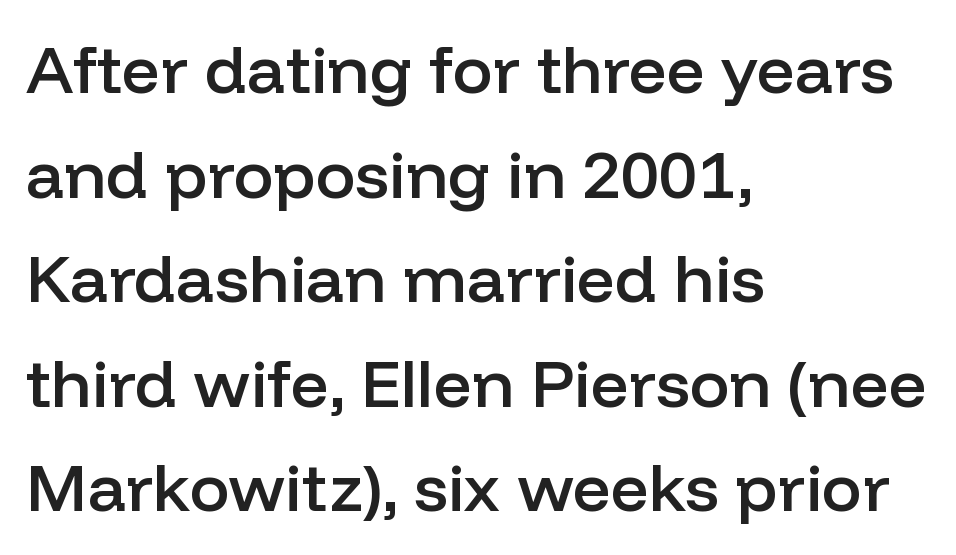
The image shows 67 px semibold sans-serif type, upright; set left-aligned, normal line spacing (1.56x), normal letter spacing, not underlined; low stroke contrast and a medium x-height.
